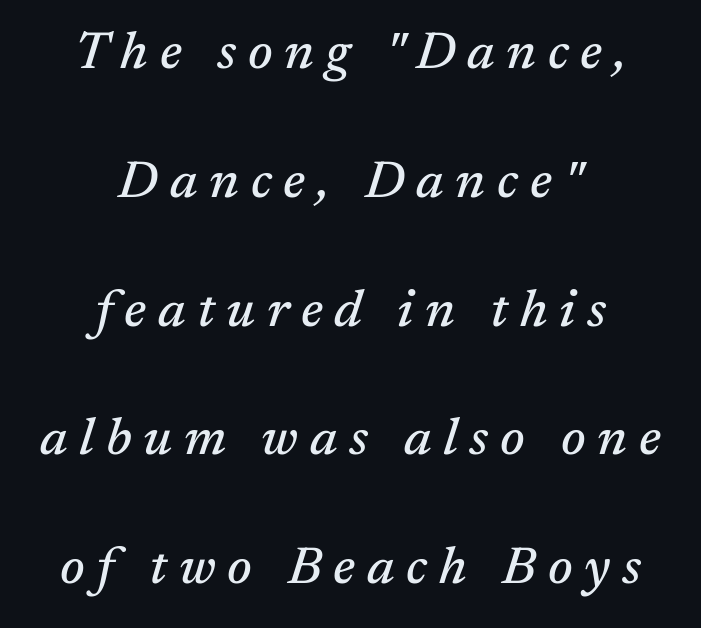
Q: Is the text italic (slanted)? A: Yes, it leans right by about 17 degrees.
Q: Is the typeface a serif or a sans-serif typeface? A: Serif.
Q: Is the text underlined? A: No.
Q: How is the paragraph aligned? A: Centered.
Q: Is the spacing between letters normal or unusually wide? A: Unusually wide.
Q: Is the spacing between lines tight, normal or loose? A: Loose.
Q: Width (condensed, normal, or wide)? A: Normal.
Q: Stroke contrast? A: Medium.
Q: x-height? A: Medium.
Q: Monospaced? A: No.
